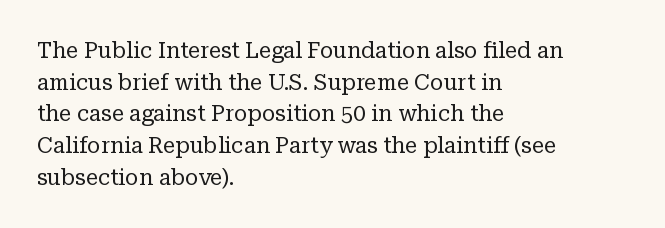
Q: Is the text bold? A: No.
Q: Is the text italic (slanted)? A: No, it is upright.
Q: Is the text underlined? A: No.
Q: How is the paragraph aligned? A: Left-aligned.
Q: Is the spacing between letters normal or unusually wide? A: Normal.
Q: Is the spacing between lines tight, normal or loose? A: Normal.
